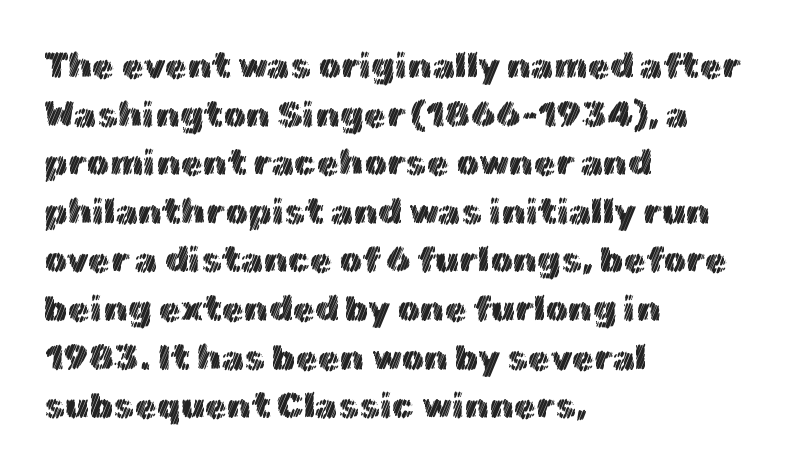
Q: Is the text italic (slanted)? A: No, it is upright.
Q: Is the text underlined? A: No.
Q: How is the paragraph aligned? A: Left-aligned.
Q: Is the spacing between letters normal or unusually wide? A: Normal.
Q: Is the spacing between lines tight, normal or loose? A: Normal.
Q: Width (condensed, normal, or wide)? A: Normal.
Q: x-height? A: Medium.
Q: Monospaced? A: No.
